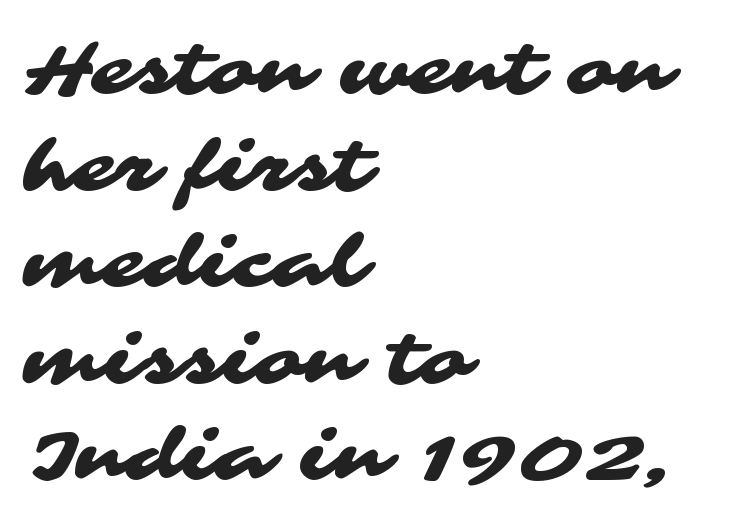
Q: Is the typeface a serif or a sans-serif typeface? A: Sans-serif.
Q: Is the text underlined? A: No.
Q: How is the paragraph aligned? A: Left-aligned.
Q: Is the spacing between letters normal or unusually wide? A: Normal.
Q: Is the spacing between lines tight, normal or loose? A: Normal.
Q: Width (condensed, normal, or wide)? A: Wide.
Q: Stroke contrast? A: Medium.
Q: x-height? A: Medium.
Q: Monospaced? A: No.
